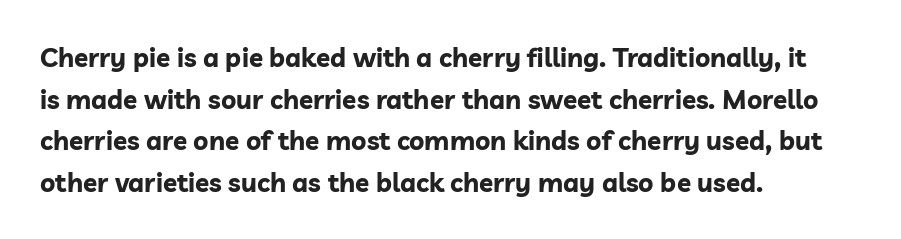
Q: Is the text bold? A: Yes.
Q: Is the text italic (slanted)? A: No, it is upright.
Q: Is the text underlined? A: No.
Q: How is the paragraph aligned? A: Left-aligned.
Q: Is the spacing between letters normal or unusually wide? A: Normal.
Q: Is the spacing between lines tight, normal or loose? A: Normal.
